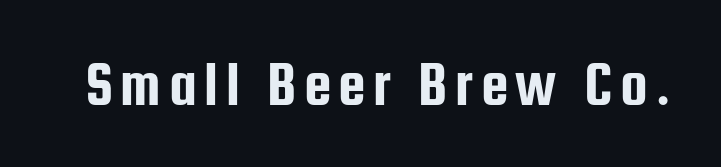
The image shows 62 px condensed sans-serif type, upright; set not underlined; low stroke contrast and a medium x-height.
